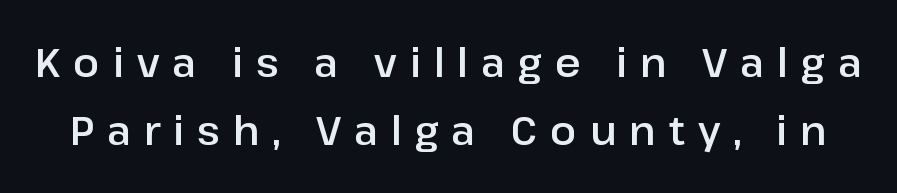
The image shows 39 px sans-serif type, upright; set line spacing 1.75x, unusually wide letter spacing (+0.33 em), not underlined; low stroke contrast and a medium x-height.
